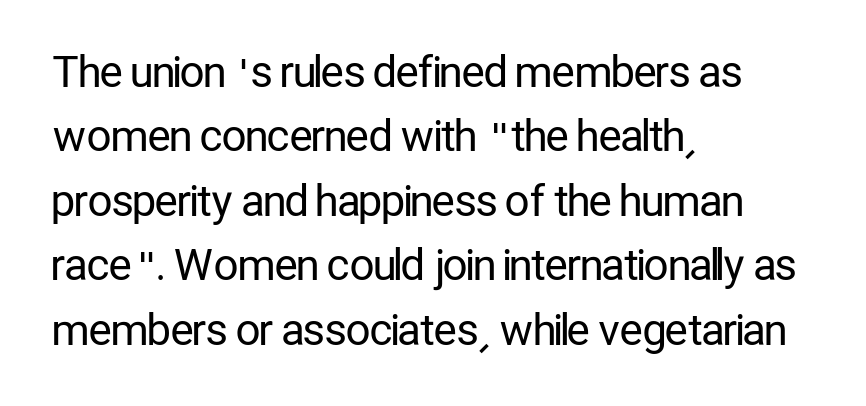
Q: Is the text bold? A: No.
Q: Is the text italic (slanted)? A: No, it is upright.
Q: Is the typeface a serif or a sans-serif typeface? A: Sans-serif.
Q: Is the text underlined? A: No.
Q: How is the paragraph aligned? A: Left-aligned.
Q: Is the spacing between letters normal or unusually wide? A: Normal.
Q: Is the spacing between lines tight, normal or loose? A: Normal.
Q: Width (condensed, normal, or wide)? A: Condensed.
Q: Stroke contrast? A: Low.
Q: x-height? A: Medium.
Q: Monospaced? A: No.
